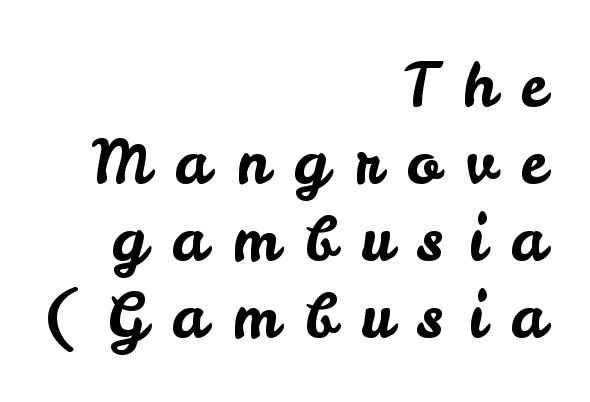
Q: Is the text italic (slanted)? A: Yes.
Q: Is the typeface a serif or a sans-serif typeface? A: Sans-serif.
Q: Is the text underlined? A: No.
Q: How is the paragraph aligned? A: Right-aligned.
Q: Is the spacing between letters normal or unusually wide? A: Unusually wide.
Q: Is the spacing between lines tight, normal or loose? A: Normal.
Q: Width (condensed, normal, or wide)? A: Normal.
Q: Stroke contrast? A: Low.
Q: x-height? A: Small.
Q: Monospaced? A: No.
